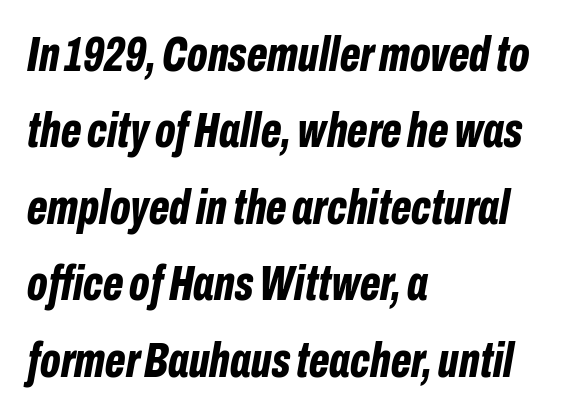
Q: Is the text bold? A: Yes.
Q: Is the text italic (slanted)? A: Yes, it leans right by about 10 degrees.
Q: Is the text underlined? A: No.
Q: How is the paragraph aligned? A: Left-aligned.
Q: Is the spacing between letters normal or unusually wide? A: Normal.
Q: Is the spacing between lines tight, normal or loose? A: Normal.
Q: Width (condensed, normal, or wide)? A: Condensed.
Q: Stroke contrast? A: Low.
Q: x-height? A: Medium.
Q: Monospaced? A: No.
